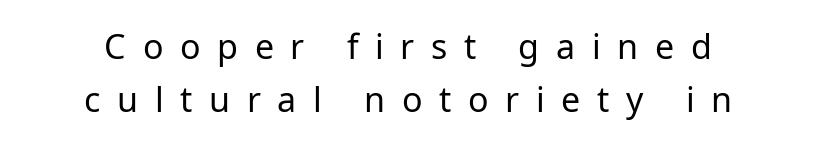
The setting favours the middle, as headings and verse often do. Letter spacing: wide. No italicization has been applied; the sample stays upright. This sample has the flowing, uneven cadence of proportional lettering. What's the leading like? Ordinary, nothing unusual. Letterform terminals end flat and unadorned throughout the passage.
